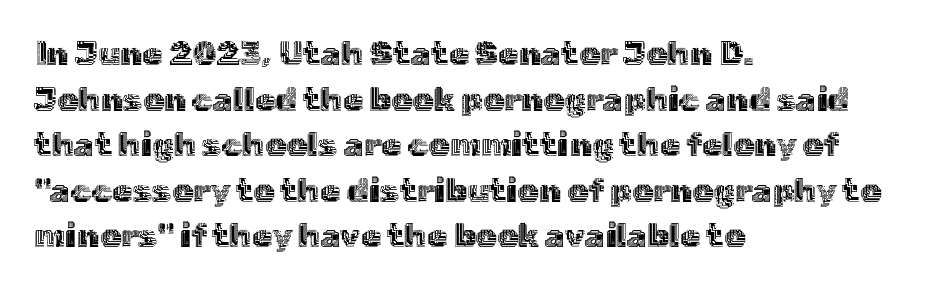
Q: Is the text italic (slanted)? A: No, it is upright.
Q: Is the text underlined? A: No.
Q: How is the paragraph aligned? A: Left-aligned.
Q: Is the spacing between letters normal or unusually wide? A: Normal.
Q: Is the spacing between lines tight, normal or loose? A: Normal.
Q: Width (condensed, normal, or wide)? A: Normal.
Q: x-height? A: Medium.
Q: Monospaced? A: No.
